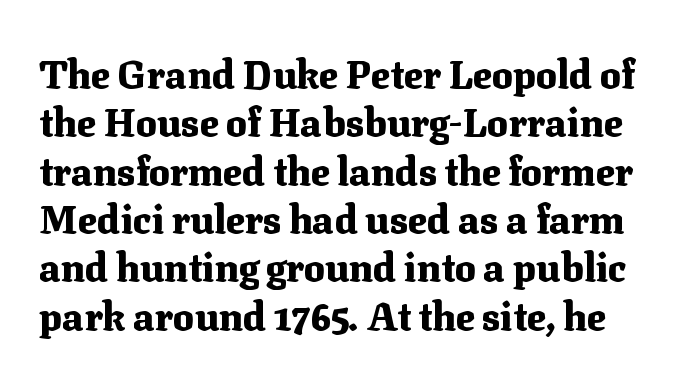
Q: Is the text bold? A: Yes.
Q: Is the text italic (slanted)? A: No, it is upright.
Q: Is the typeface a serif or a sans-serif typeface? A: Serif.
Q: Is the text underlined? A: No.
Q: Is the spacing between letters normal or unusually wide? A: Normal.
Q: Width (condensed, normal, or wide)? A: Normal.
Q: Stroke contrast? A: Medium.
Q: x-height? A: Medium.
Q: Monospaced? A: No.
